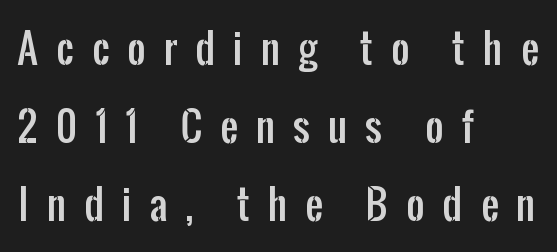
The leading is generous, giving the passage an open texture. Tracking value appears strongly positive — letters spread wide. Descenders hang freely into open space. These lines are rendered in a variable-pitch font.
